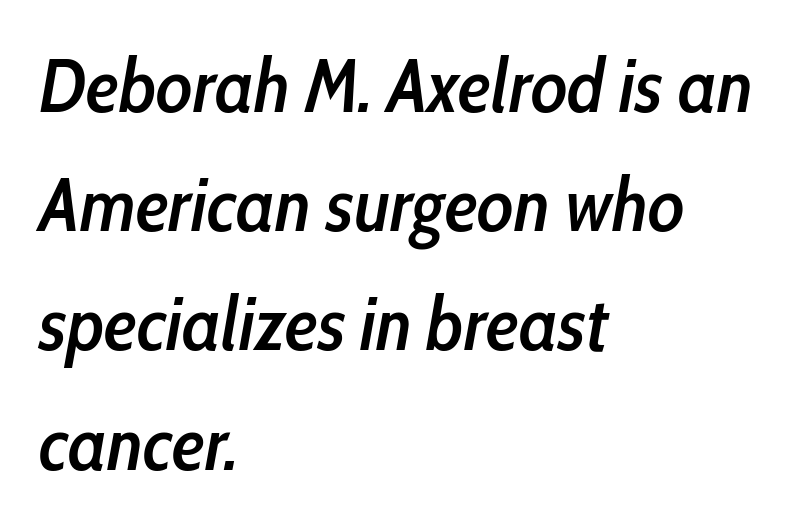
The image shows 75 px semibold, condensed type, italic (leaning right); set left-aligned, normal line spacing (1.59x), normal letter spacing, not underlined; low stroke contrast and a medium x-height.
